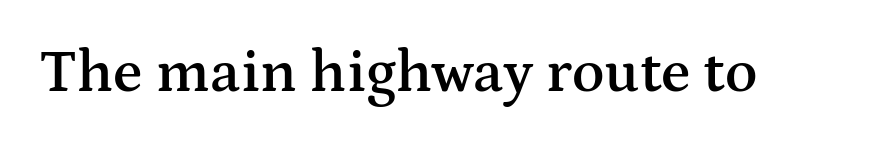
Is this a fixed-width face? No — the glyphs have proportional, varying widths. The face used here is seriffed, in the tradition of book romans. The type sits square on the baseline with zero lean. In terms of letterspacing, this is plain default setting. Set as a demibold, roughly 600 on the weight scale.
